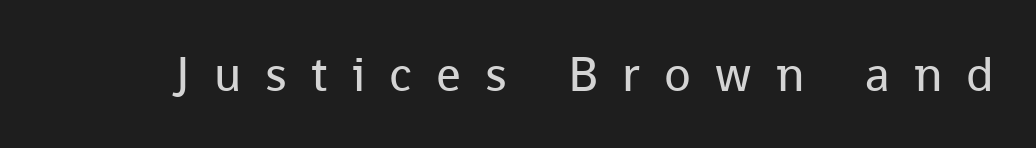
Q: Is the text bold? A: No.
Q: Is the text italic (slanted)? A: No, it is upright.
Q: Is the typeface a serif or a sans-serif typeface? A: Sans-serif.
Q: Is the text underlined? A: No.
Q: Is the spacing between letters normal or unusually wide? A: Unusually wide.
Q: Width (condensed, normal, or wide)? A: Normal.
Q: Stroke contrast? A: Low.
Q: x-height? A: Medium.
Q: Monospaced? A: No.
